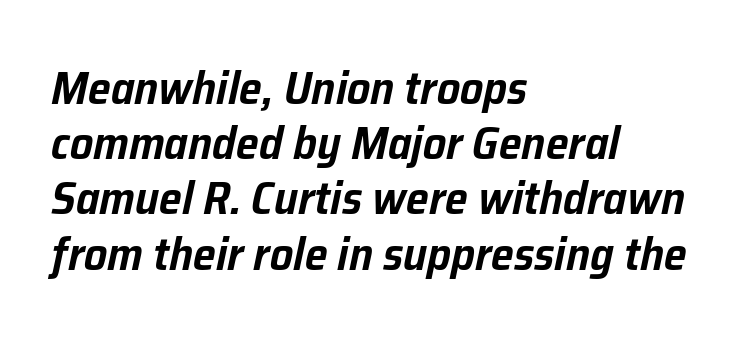
Line beginnings align vertically; line endings do not. Is the type slanted? Yes — the strokes lean at a clear angle. You could call the tracking neutral — neither tight nor loose. The glyphs are unaccompanied by any horizontal stroke below them.
